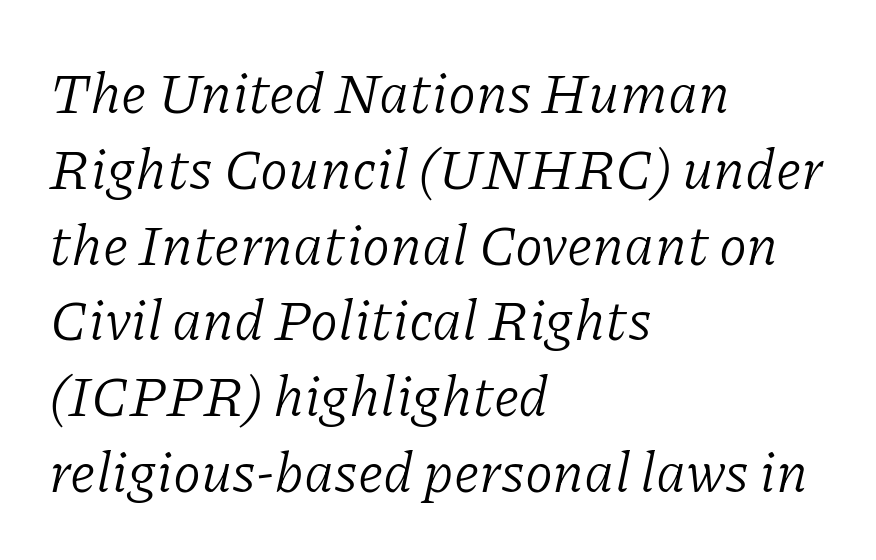
What kind of face is this? One with serifs. Weight: not bold — regular or lighter. The lines in this sample share a left origin and differ only in where they stop. Normally led — the rows are evenly, conventionally spaced. Compared with ordinary roman type, these characters are visibly tilted. Check under the words: just untouched page.
